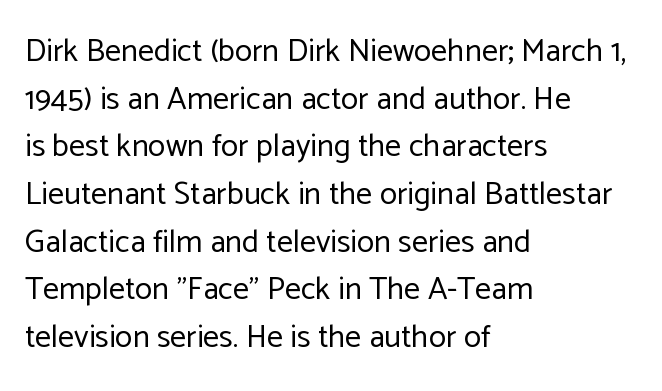
The image shows 32 px regular-weight sans-serif type, upright; set left-aligned, normal line spacing (1.49x), normal letter spacing, not underlined; low stroke contrast and a medium x-height.
